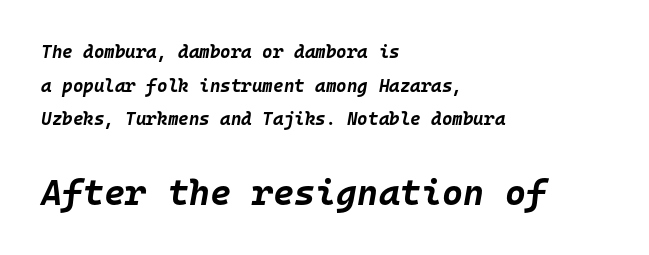
Between one letter and the next there's only the usual sliver of space. Check under the words: just untouched page. Note the uniform advance width — an 'i' takes as much space as an 'm'. There's an unmistakable incline to the writing here. Caption: multi-line text, flush left, ragged right. Every letter is thick-stroked: bold, no question.
